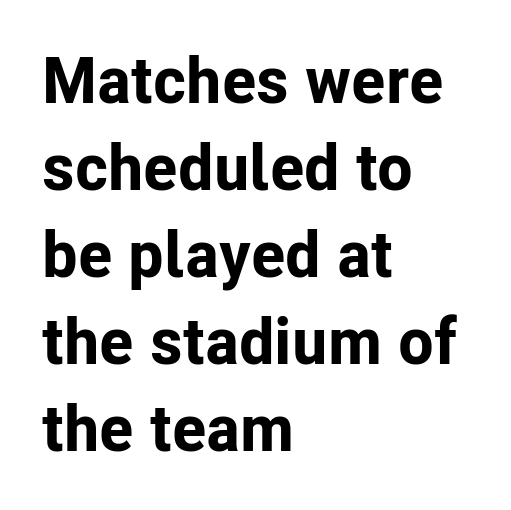
{"serif": "no", "italic": "no", "bold": "yes", "weight": "bold", "width": "normal", "stroke_contrast": "low", "x_height": "medium", "monospaced": "no", "underline": "no", "align": "left", "line_spacing": "normal", "line_spacing_ratio": 1.34, "letter_spacing": "normal", "letter_spacing_em": 0.0, "glyph_px": 65}
